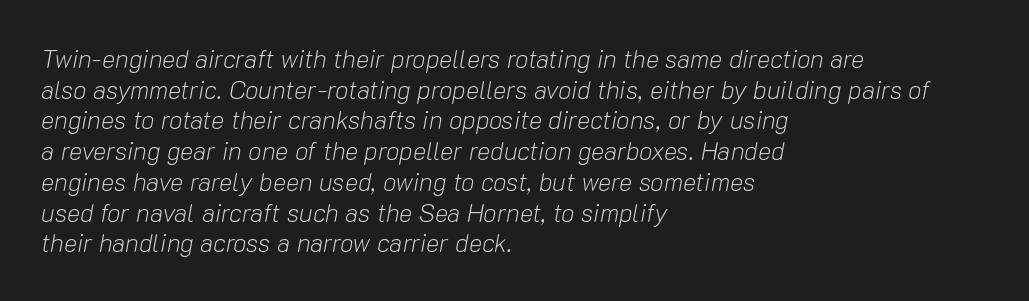
Observe the ordinary spacing: letters are neighbours, not strangers. Any mark beneath the type? The region is blank. Visually the block forms a straight wall on the left and a jagged coastline on the right. The specimen reads as italic at a glance. Compared with a typical body face, this is equally light or lighter still.
